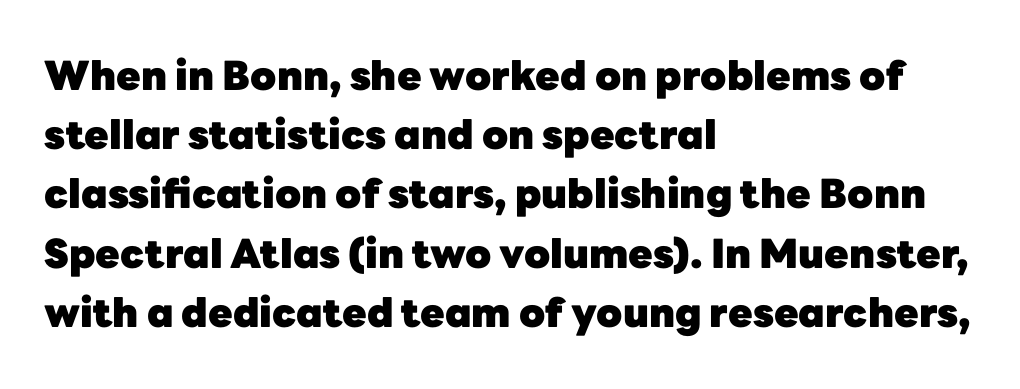
The image shows 40 px heavy sans-serif type, upright; set left-aligned, normal line spacing (1.48x), normal letter spacing, not underlined; low stroke contrast and a medium x-height.
